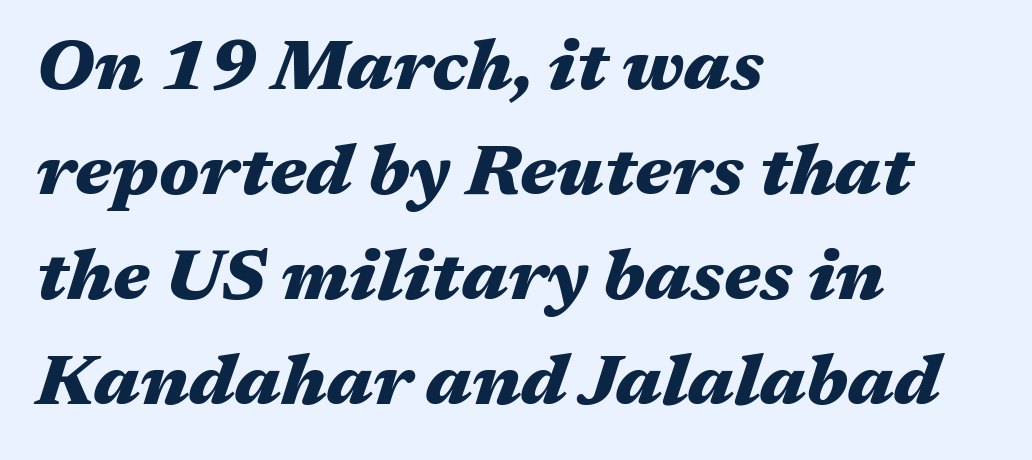
Q: Is the text bold? A: Yes.
Q: Is the text italic (slanted)? A: Yes, it leans right by about 17 degrees.
Q: Is the text underlined? A: No.
Q: How is the paragraph aligned? A: Left-aligned.
Q: Is the spacing between letters normal or unusually wide? A: Normal.
Q: Is the spacing between lines tight, normal or loose? A: Normal.
Q: Width (condensed, normal, or wide)? A: Wide.
Q: Stroke contrast? A: Medium.
Q: x-height? A: Medium.
Q: Monospaced? A: No.
